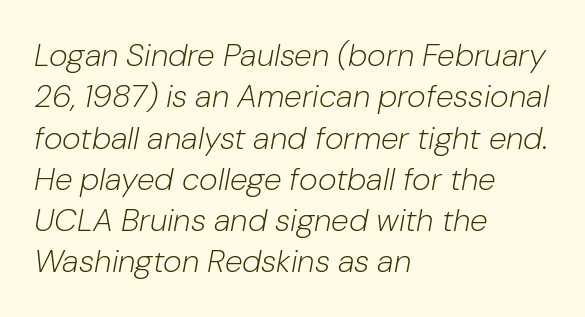
The passage shown is typed in a proportional face where columns would drift. You could call the tracking neutral — neither tight nor loose. The axis of the letterforms is tilted away from vertical. Leading matches the norm, producing a regular column.
